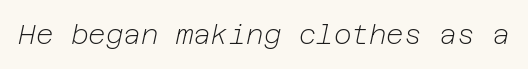
{"italic": "yes", "lean": "right", "slant_degrees": 12, "bold": "no", "underline": "no", "letter_spacing": "normal", "letter_spacing_em": 0.0, "glyph_px": 27}
